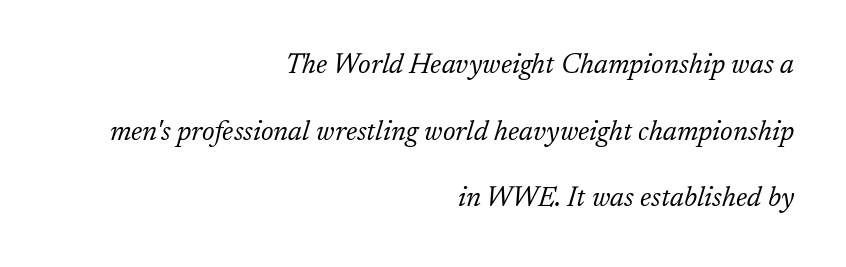
The image shows 28 px light serif type, italic (leaning right); set right-aligned, loose line spacing (2.38x), normal letter spacing, not underlined; low stroke contrast and a medium x-height.
